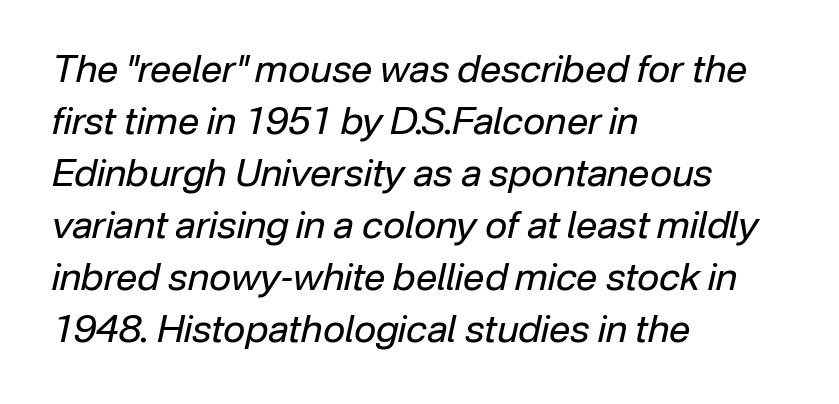
Q: Is the text bold? A: No.
Q: Is the text italic (slanted)? A: Yes, it leans right by about 12 degrees.
Q: Is the text underlined? A: No.
Q: How is the paragraph aligned? A: Left-aligned.
Q: Is the spacing between letters normal or unusually wide? A: Normal.
Q: Is the spacing between lines tight, normal or loose? A: Normal.
Q: Width (condensed, normal, or wide)? A: Normal.
Q: Stroke contrast? A: Low.
Q: x-height? A: Medium.
Q: Monospaced? A: No.
